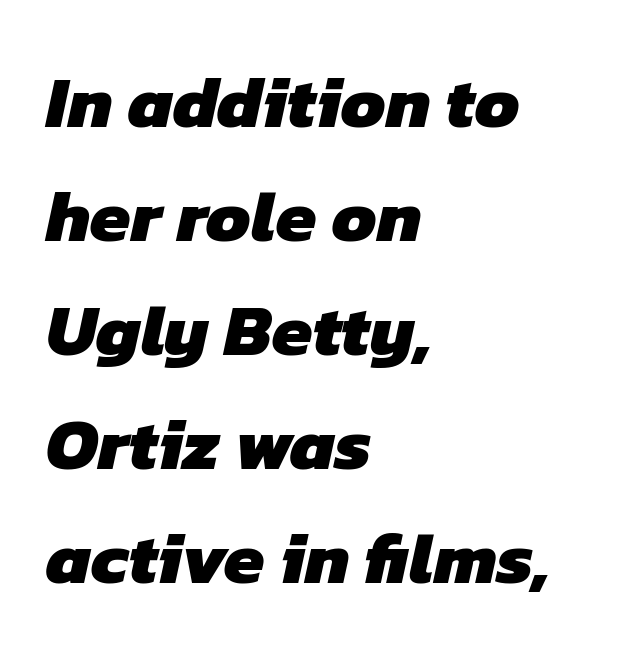
Q: Is the text bold? A: Yes.
Q: Is the typeface a serif or a sans-serif typeface? A: Sans-serif.
Q: Is the text underlined? A: No.
Q: How is the paragraph aligned? A: Left-aligned.
Q: Is the spacing between letters normal or unusually wide? A: Normal.
Q: Is the spacing between lines tight, normal or loose? A: Normal.
Q: Width (condensed, normal, or wide)? A: Normal.
Q: Stroke contrast? A: Low.
Q: x-height? A: Medium.
Q: Monospaced? A: No.
